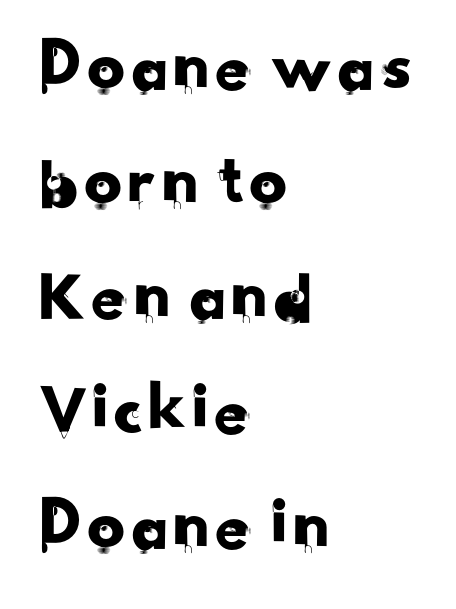
The image shows 75 px sans-serif type; set left-aligned, normal line spacing (1.53x), normal letter spacing, not underlined; low stroke contrast and a small x-height.
